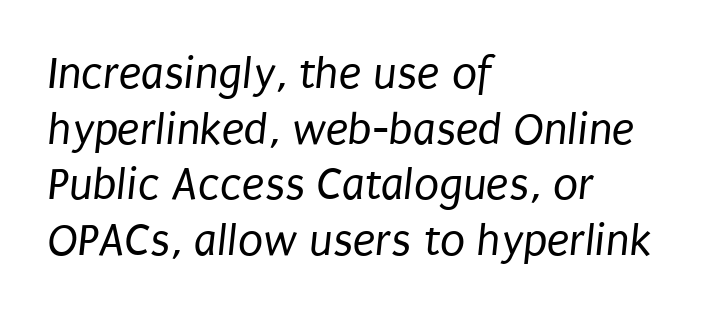
Q: Is the text bold? A: No.
Q: Is the typeface a serif or a sans-serif typeface? A: Sans-serif.
Q: Is the text underlined? A: No.
Q: How is the paragraph aligned? A: Left-aligned.
Q: Is the spacing between letters normal or unusually wide? A: Normal.
Q: Width (condensed, normal, or wide)? A: Condensed.
Q: Stroke contrast? A: Low.
Q: x-height? A: Large.
Q: Monospaced? A: No.
